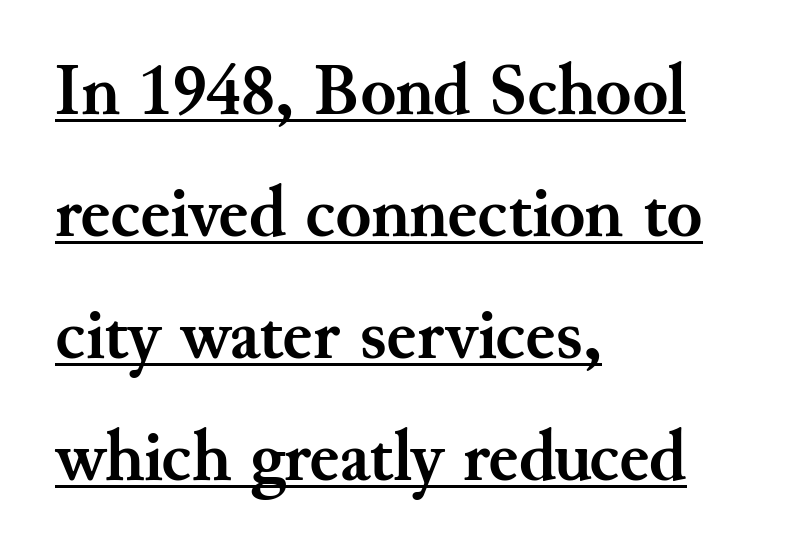
Q: Is the text bold? A: Yes.
Q: Is the text italic (slanted)? A: No, it is upright.
Q: Is the typeface a serif or a sans-serif typeface? A: Serif.
Q: Is the text underlined? A: Yes.
Q: How is the paragraph aligned? A: Left-aligned.
Q: Is the spacing between letters normal or unusually wide? A: Normal.
Q: Is the spacing between lines tight, normal or loose? A: Normal.
Q: Width (condensed, normal, or wide)? A: Normal.
Q: Stroke contrast? A: Medium.
Q: x-height? A: Small.
Q: Monospaced? A: No.
